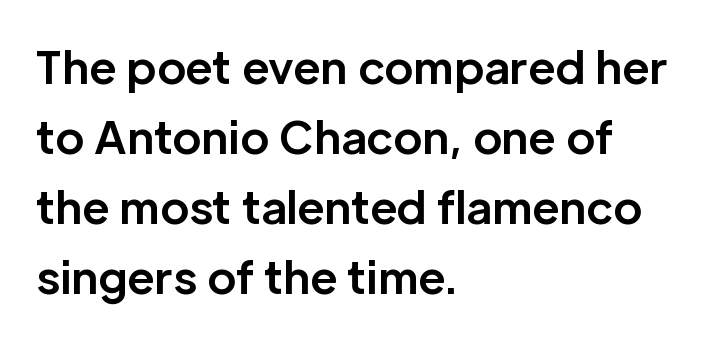
The image shows 44 px bold sans-serif type, upright; set left-aligned, normal line spacing (1.59x), normal letter spacing, not underlined; low stroke contrast and a medium x-height.
